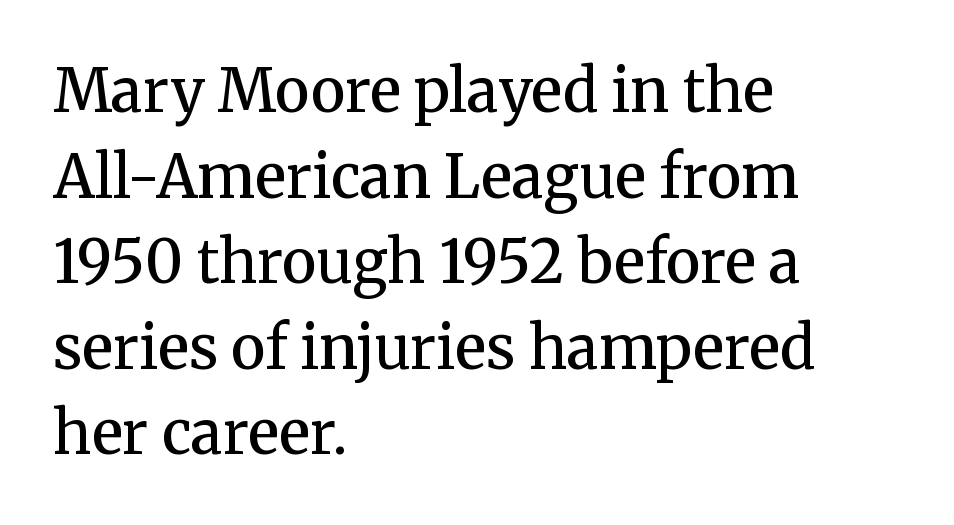
{"serif": "yes", "italic": "no", "bold": "semi", "weight": "semibold", "width": "normal", "stroke_contrast": "medium", "x_height": "medium", "monospaced": "no", "underline": "no", "align": "left", "line_spacing": "normal", "line_spacing_ratio": 1.45, "letter_spacing": "normal", "letter_spacing_em": 0.0, "glyph_px": 59}
